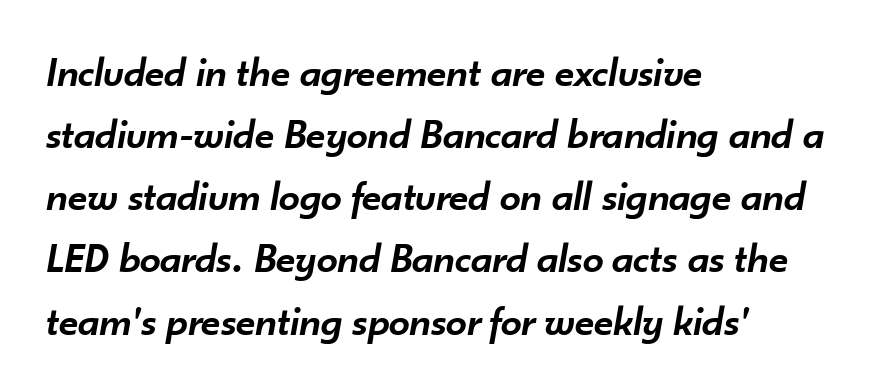
The horizontal fit of the characters is conventional and even. Does the lettering tilt? It does — this is italic. Does the leading feel generous? No, just average. This is moderately heavy type, rendered in semibold.
